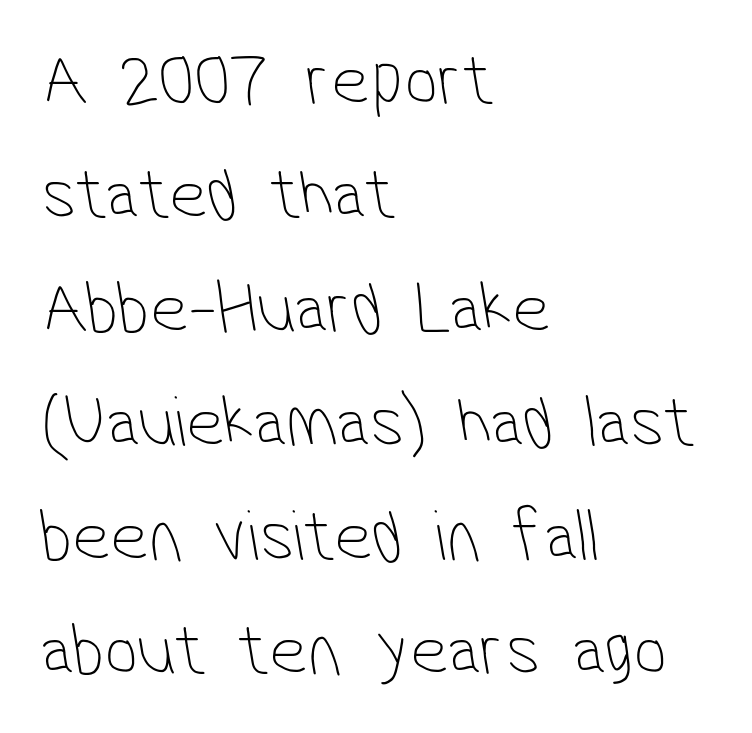
The image shows 74 px thin, condensed sans-serif type; set left-aligned, normal line spacing (1.54x), normal letter spacing, not underlined; low stroke contrast and a medium x-height.
